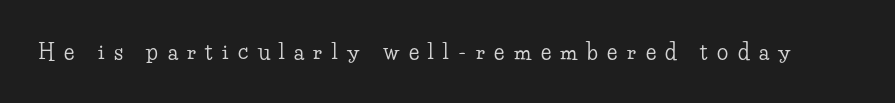
Q: Is the text italic (slanted)? A: No, it is upright.
Q: Is the text underlined? A: No.
Q: Is the spacing between letters normal or unusually wide? A: Unusually wide.
